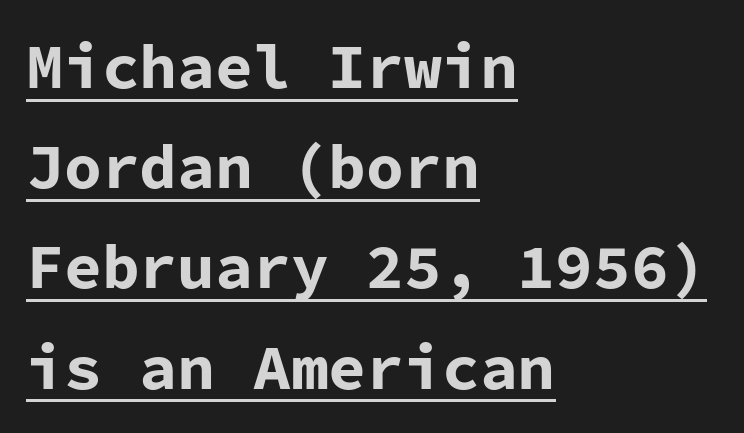
Q: Is the text bold? A: Yes.
Q: Is the text italic (slanted)? A: No, it is upright.
Q: Is the typeface a serif or a sans-serif typeface? A: Sans-serif.
Q: Is the text underlined? A: Yes.
Q: How is the paragraph aligned? A: Left-aligned.
Q: Is the spacing between letters normal or unusually wide? A: Normal.
Q: Is the spacing between lines tight, normal or loose? A: Normal.
Q: Width (condensed, normal, or wide)? A: Normal.
Q: Stroke contrast? A: Low.
Q: x-height? A: Medium.
Q: Monospaced? A: Yes.
